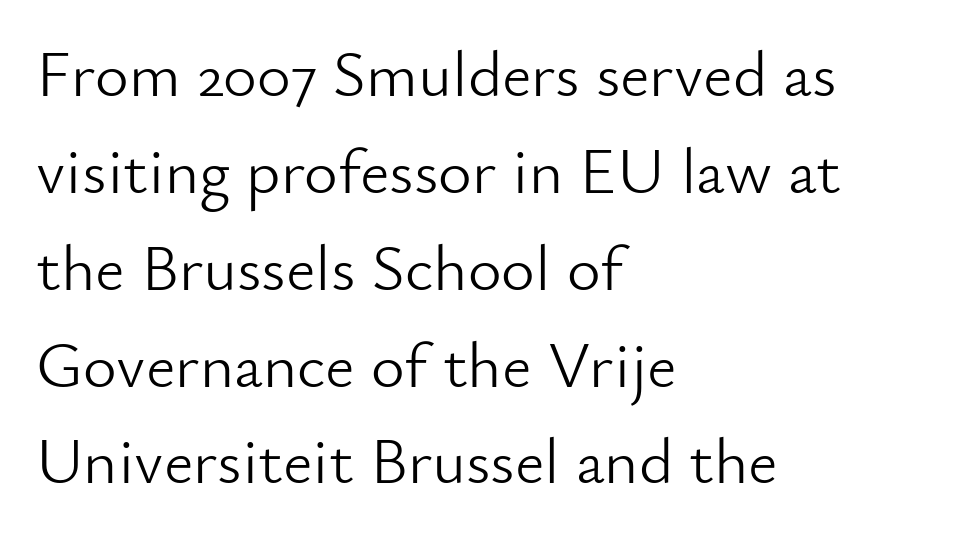
The image shows 65 px light sans-serif type, upright; set left-aligned, normal line spacing (1.49x), normal letter spacing, not underlined; low stroke contrast and a small x-height.
